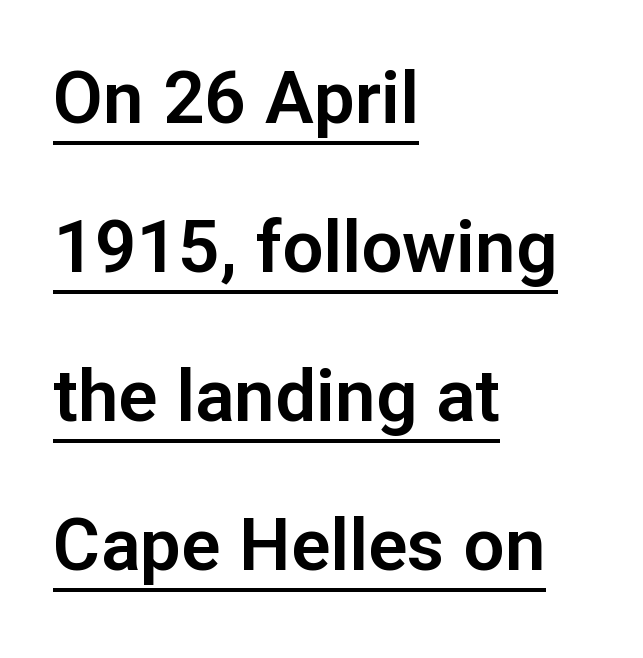
The typesetter has applied underlining to the passage shown. This sample uses a sans-serif face. Tall strokes in this sample are plumb rather than angled. A classic flush-left, rag-right setting is used for this passage. Each letter keeps its own natural width here, so spacing adapts to shape. Nobody touched the tracking dial on this one.
